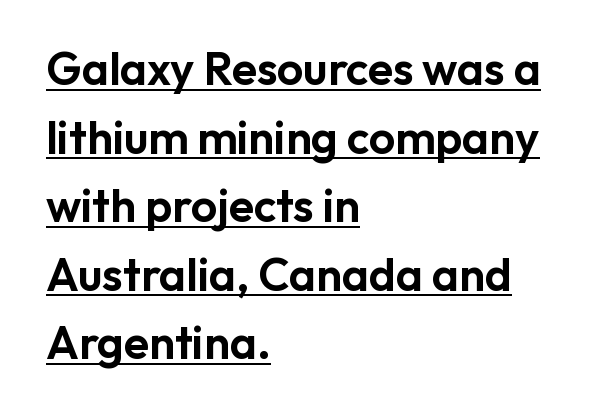
The image shows 46 px sans-serif type, upright; set left-aligned, normal line spacing (1.49x), normal letter spacing, underlined; low stroke contrast and a medium x-height.
